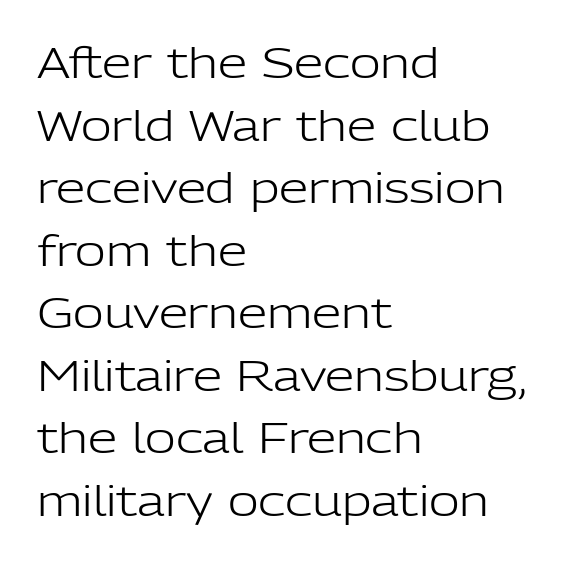
Nothing heavy about these letters — not bold at all. Tracking value appears to be zero — textbook default spacing. Whoever set this chose a conventional vertical rhythm. I'd call this a sans setting — the letters go barefoot. Lines of text with bare space underneath. The letters stand straight up with perfectly vertical stems.
